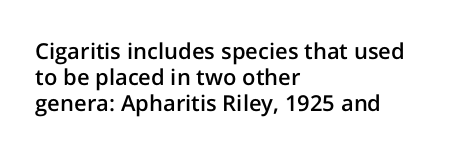
The image shows 22 px text type, upright; set left-aligned, line spacing 1.19x, normal letter spacing, not underlined.
